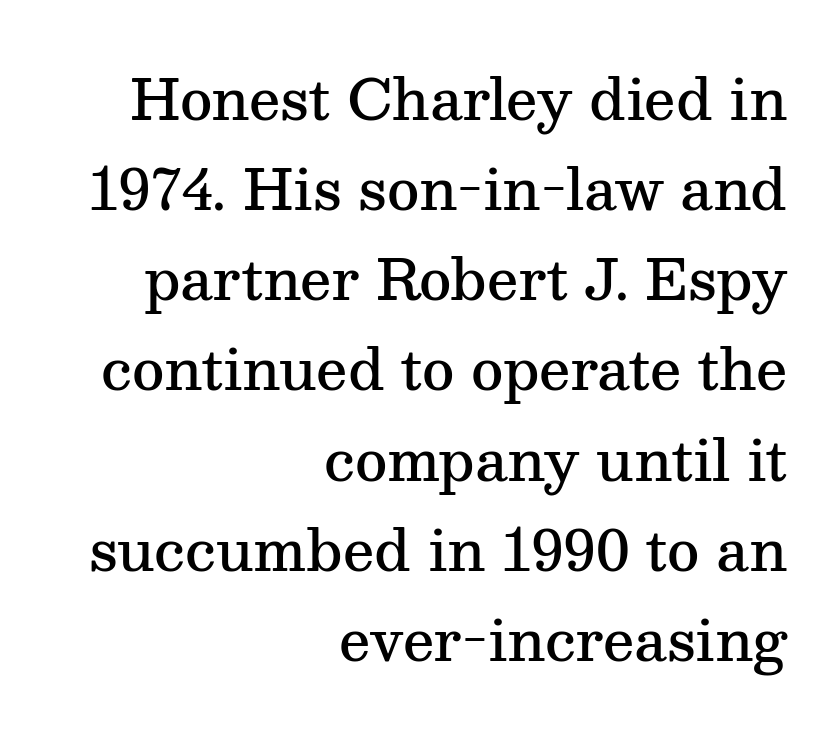
Q: Is the text bold? A: Semi-bold.
Q: Is the text italic (slanted)? A: No, it is upright.
Q: Is the typeface a serif or a sans-serif typeface? A: Serif.
Q: Is the text underlined? A: No.
Q: How is the paragraph aligned? A: Right-aligned.
Q: Is the spacing between letters normal or unusually wide? A: Normal.
Q: Is the spacing between lines tight, normal or loose? A: Normal.
Q: Width (condensed, normal, or wide)? A: Normal.
Q: Stroke contrast? A: Medium.
Q: x-height? A: Medium.
Q: Monospaced? A: No.
